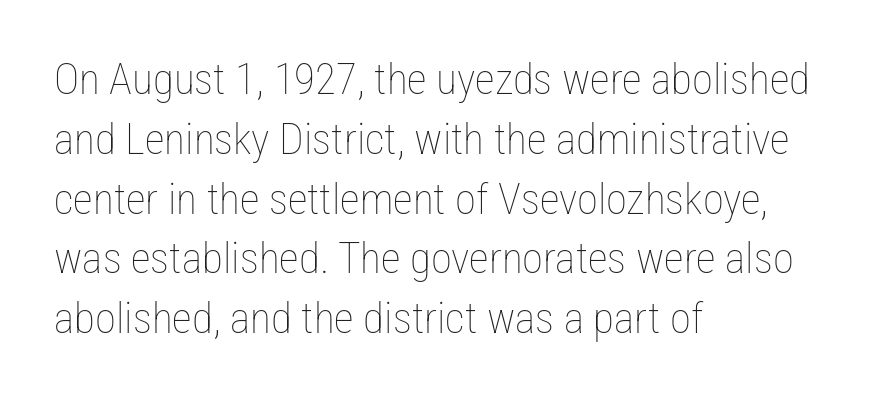
Q: Is the text bold? A: No.
Q: Is the text italic (slanted)? A: No, it is upright.
Q: Is the text underlined? A: No.
Q: How is the paragraph aligned? A: Left-aligned.
Q: Is the spacing between letters normal or unusually wide? A: Normal.
Q: Is the spacing between lines tight, normal or loose? A: Normal.
Q: Width (condensed, normal, or wide)? A: Condensed.
Q: Stroke contrast? A: Low.
Q: x-height? A: Medium.
Q: Monospaced? A: No.
